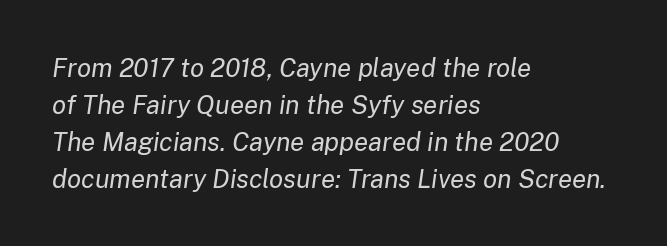
{"italic": "yes", "lean": "right", "slant_degrees": 8, "bold": "no", "underline": "no", "align": "left", "line_spacing": "normal", "line_spacing_ratio": 1.42, "letter_spacing": "normal", "letter_spacing_em": 0.0, "glyph_px": 26}
